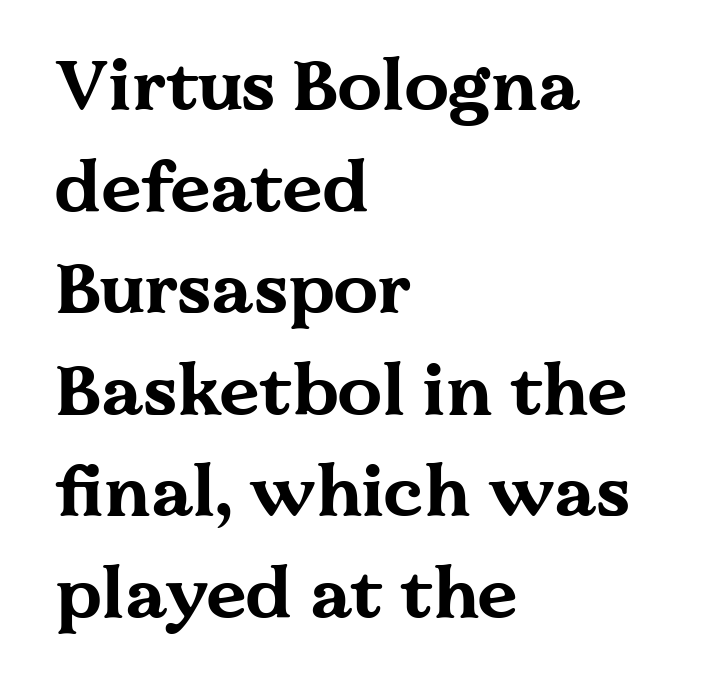
Q: Is the text bold? A: Yes.
Q: Is the text italic (slanted)? A: No, it is upright.
Q: Is the typeface a serif or a sans-serif typeface? A: Serif.
Q: Is the text underlined? A: No.
Q: How is the paragraph aligned? A: Left-aligned.
Q: Is the spacing between letters normal or unusually wide? A: Normal.
Q: Is the spacing between lines tight, normal or loose? A: Normal.
Q: Width (condensed, normal, or wide)? A: Wide.
Q: Stroke contrast? A: Medium.
Q: x-height? A: Medium.
Q: Monospaced? A: No.
